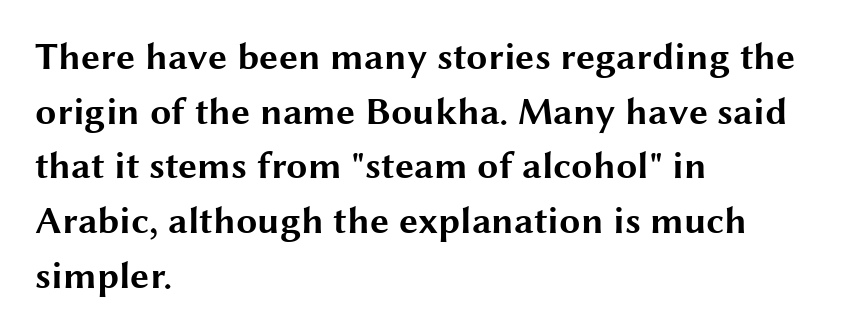
The image shows 38 px bold, wide sans-serif type, upright; set left-aligned, normal line spacing (1.44x), normal letter spacing, not underlined; medium stroke contrast and a medium x-height.
